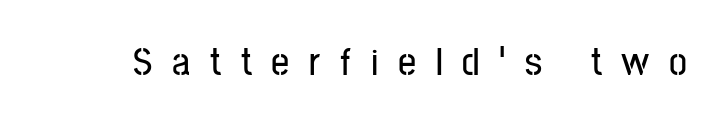
Beneath every word, the page is bare. Tracking value appears strongly positive — letters spread wide. Tall strokes in this sample are plumb rather than angled. Note the varied advance widths — an 'i' is clearly narrower than an 'm'.
